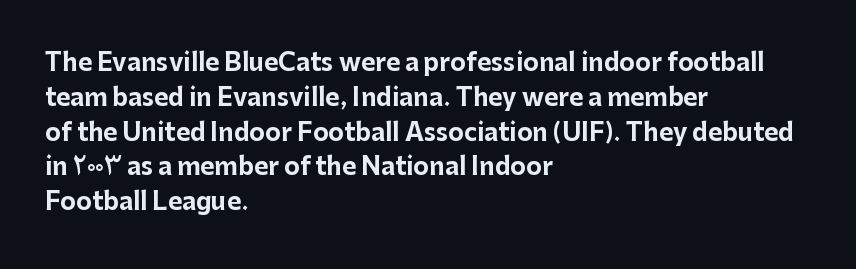
Nope, not italic — everything's standing straight. The passage shown has conventional tracking throughout. Bold? Absolutely — the strokes are thick and heavy. If you drew a ruler down the left edge, every line would touch it. The gap between lines stays unmarked. Horizontal bands of white between lines are of average thickness.
